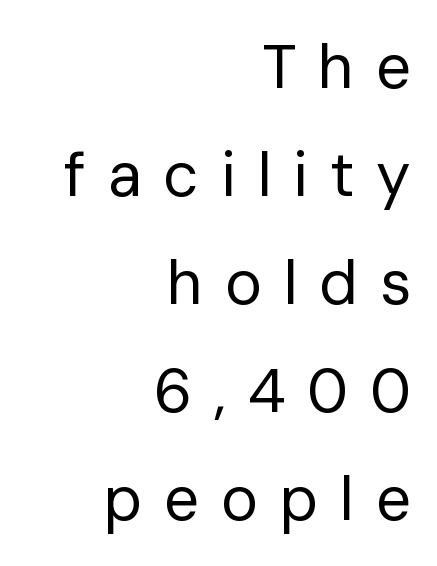
The letterforms stand isolated, each surrounded by extra space. Check the space under the baseline: it is left empty. This sample has the flowing, uneven cadence of proportional lettering. Notice how the stems are strictly vertical — no italics here. The passage shown is typeset with a sans-serif family.
